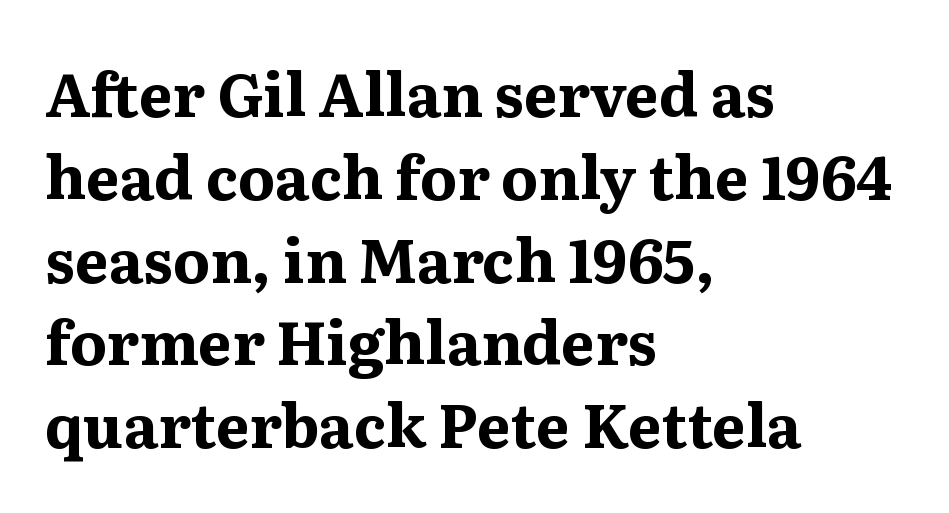
Q: Is the text bold? A: Yes.
Q: Is the text italic (slanted)? A: No, it is upright.
Q: Is the typeface a serif or a sans-serif typeface? A: Serif.
Q: Is the text underlined? A: No.
Q: How is the paragraph aligned? A: Left-aligned.
Q: Is the spacing between letters normal or unusually wide? A: Normal.
Q: Is the spacing between lines tight, normal or loose? A: Normal.
Q: Width (condensed, normal, or wide)? A: Normal.
Q: Stroke contrast? A: Medium.
Q: x-height? A: Medium.
Q: Monospaced? A: No.
